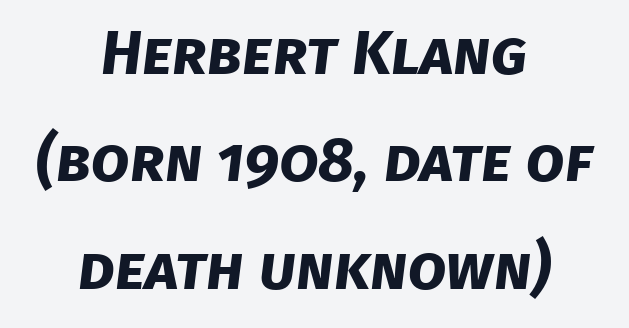
Q: Is the text bold? A: Yes.
Q: Is the typeface a serif or a sans-serif typeface? A: Sans-serif.
Q: Is the text underlined? A: No.
Q: How is the paragraph aligned? A: Centered.
Q: Is the spacing between letters normal or unusually wide? A: Normal.
Q: Width (condensed, normal, or wide)? A: Normal.
Q: Stroke contrast? A: Low.
Q: x-height? A: Large.
Q: Monospaced? A: No.
